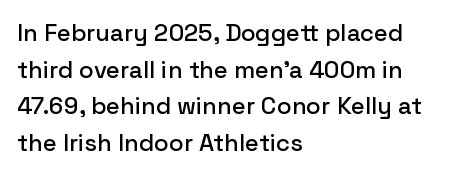
Unlike italic type, these characters show no tilt at all. Glyph-to-glyph distance matches everyday printed text. The line-height multiplier appears to be the usual default. The rag falls on the right side of this text block.
